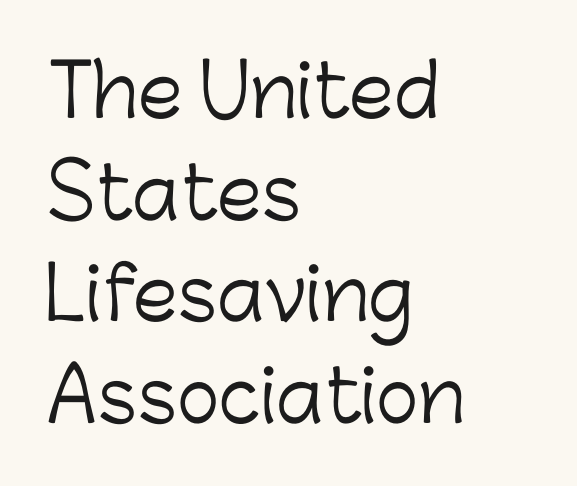
The image shows 72 px light sans-serif type, upright; set left-aligned, normal line spacing (1.41x), normal letter spacing, not underlined; low stroke contrast and a medium x-height.
